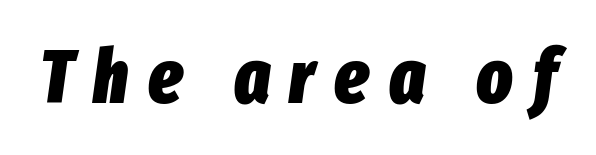
When letters slant like this, we call the style italic. Bold? Absolutely — the strokes are thick and heavy. Rule under the text: the space is simply empty. A typesetter would call this proportional, since set widths differ per character. A typesetter would call this heavily tracked-out type.
